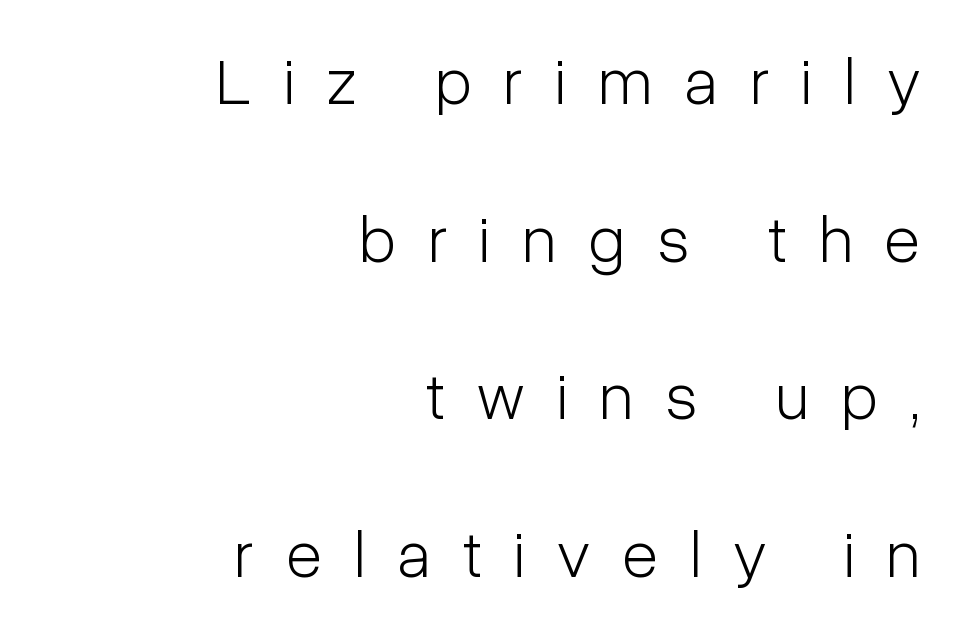
The image shows 66 px light, condensed sans-serif type, upright; set right-aligned, loose line spacing (2.39x), unusually wide letter spacing (+0.49 em), not underlined; low stroke contrast and a medium x-height.
